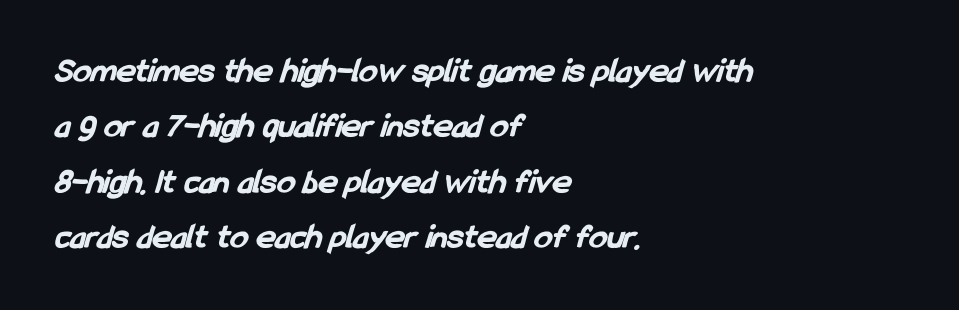
{"serif": "no", "bold": "yes", "weight": "bold", "width": "condensed", "stroke_contrast": "low", "x_height": "medium", "monospaced": "no", "underline": "no", "align": "left", "line_spacing": "normal", "line_spacing_ratio": 1.54, "letter_spacing": "normal", "letter_spacing_em": 0.0, "glyph_px": 36}
